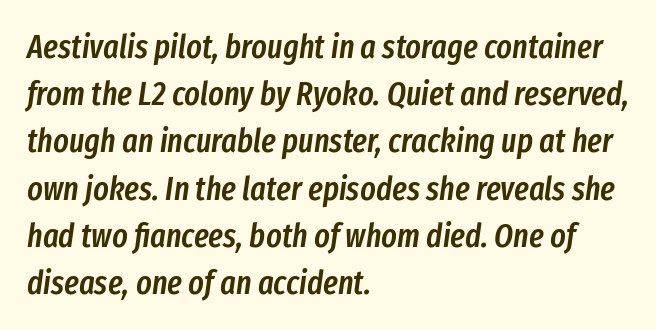
{"italic": "yes", "lean": "right", "slant_degrees": 8, "bold": "semi", "weight": "semibold", "width": "condensed", "stroke_contrast": "low", "x_height": "medium", "monospaced": "no", "underline": "no", "align": "left", "line_spacing": "normal", "line_spacing_ratio": 1.43, "letter_spacing": "normal", "letter_spacing_em": 0.0, "glyph_px": 33}
